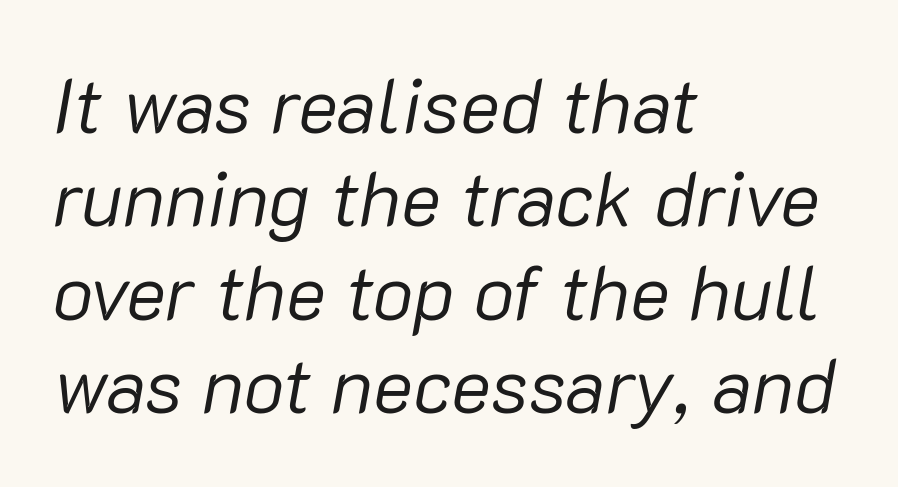
{"italic": "yes", "lean": "right", "slant_degrees": 10, "bold": "no", "weight": "regular", "width": "normal", "stroke_contrast": "low", "x_height": "medium", "monospaced": "no", "underline": "no", "align": "left", "line_spacing_ratio": 1.23, "letter_spacing": "normal", "letter_spacing_em": 0.0, "glyph_px": 76}
